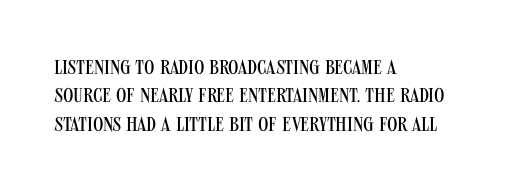
Glyph-to-glyph distance matches everyday printed text. One glance says typical: line gaps are just what's usual. A bare baseline throughout the passage. Does the lettering tilt? It doesn't — this is upright.
